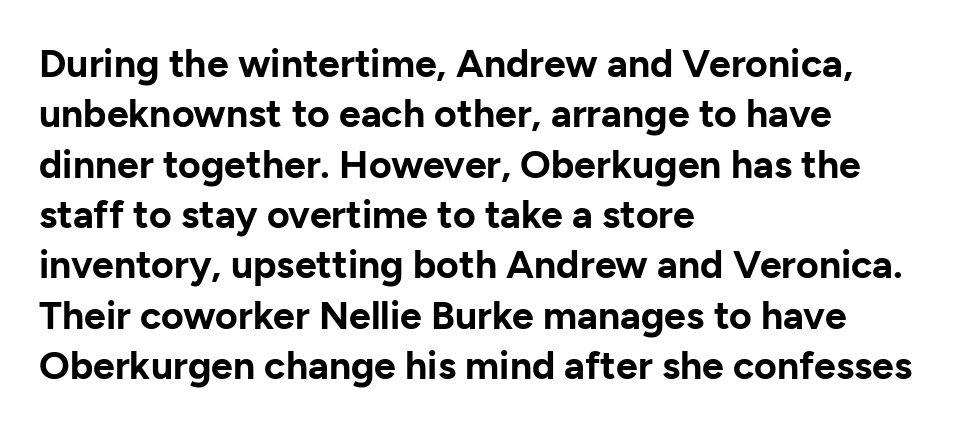
The image shows 39 px bold sans-serif type, upright; set left-aligned, normal line spacing (1.29x), normal letter spacing, not underlined; low stroke contrast and a medium x-height.
